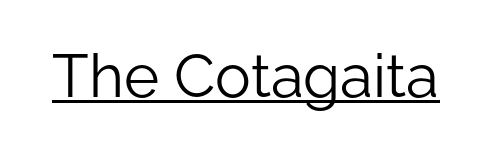
Q: Is the text bold? A: No.
Q: Is the text italic (slanted)? A: No, it is upright.
Q: Is the typeface a serif or a sans-serif typeface? A: Sans-serif.
Q: Is the text underlined? A: Yes.
Q: Is the spacing between letters normal or unusually wide? A: Normal.
Q: Width (condensed, normal, or wide)? A: Normal.
Q: Stroke contrast? A: Low.
Q: x-height? A: Medium.
Q: Monospaced? A: No.
